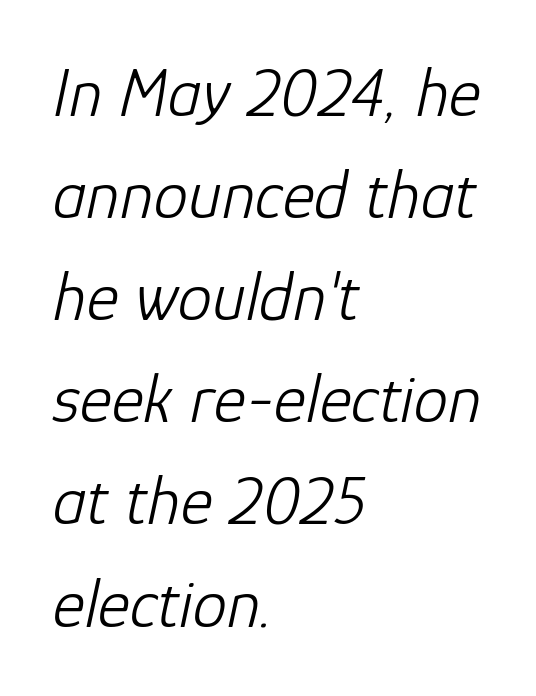
{"italic": "yes", "lean": "right", "slant_degrees": 12, "bold": "no", "weight": "light", "width": "normal", "stroke_contrast": "low", "x_height": "medium", "monospaced": "no", "underline": "no", "align": "left", "line_spacing": "normal", "line_spacing_ratio": 1.48, "letter_spacing": "normal", "letter_spacing_em": 0.0, "glyph_px": 69}
